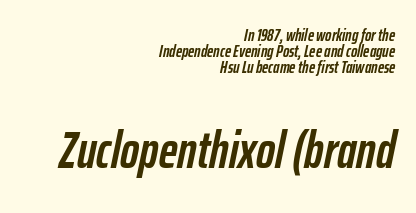
{"italic": "yes", "lean": "right", "slant_degrees": 12, "bold": "yes", "weight": "semibold", "width": "condensed", "stroke_contrast": "low", "x_height": "medium", "monospaced": "no", "underline": "no", "align": "right", "line_spacing": "tight", "line_spacing_ratio": 0.95, "letter_spacing": "normal", "letter_spacing_em": 0.0, "larger_block": "second", "size_ratio": 3.0, "glyph_px": 51}
